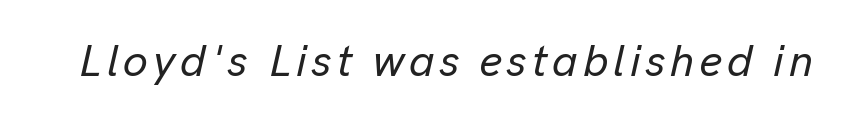
The image shows 44 px text type, italic (leaning right); set not underlined; low stroke contrast and a medium x-height.
